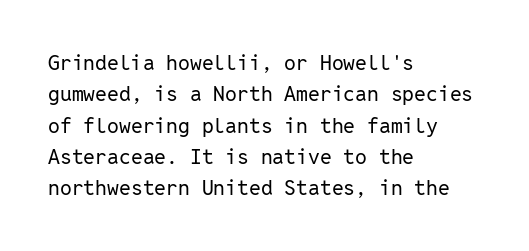
The image shows 21 px text type, upright; set left-aligned, normal line spacing (1.49x), normal letter spacing, not underlined.
